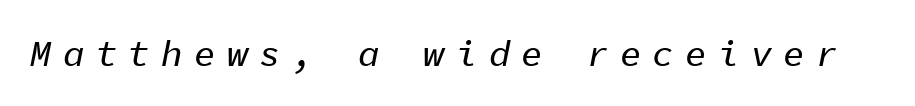
Just letters on the line, the space beneath them empty. The whole block is typeset with a tilt. Monospaced: the letters line up in strict vertical columns. The letters are spread apart with noticeably loose tracking.
